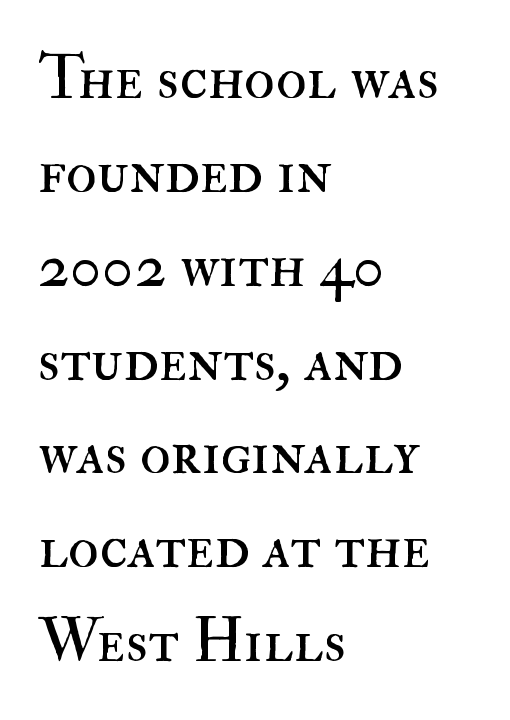
Q: Is the text bold? A: No.
Q: Is the text italic (slanted)? A: No, it is upright.
Q: Is the text underlined? A: No.
Q: How is the paragraph aligned? A: Left-aligned.
Q: Is the spacing between letters normal or unusually wide? A: Normal.
Q: Is the spacing between lines tight, normal or loose? A: Normal.
Q: Width (condensed, normal, or wide)? A: Normal.
Q: Stroke contrast? A: High.
Q: x-height? A: Small.
Q: Monospaced? A: No.
